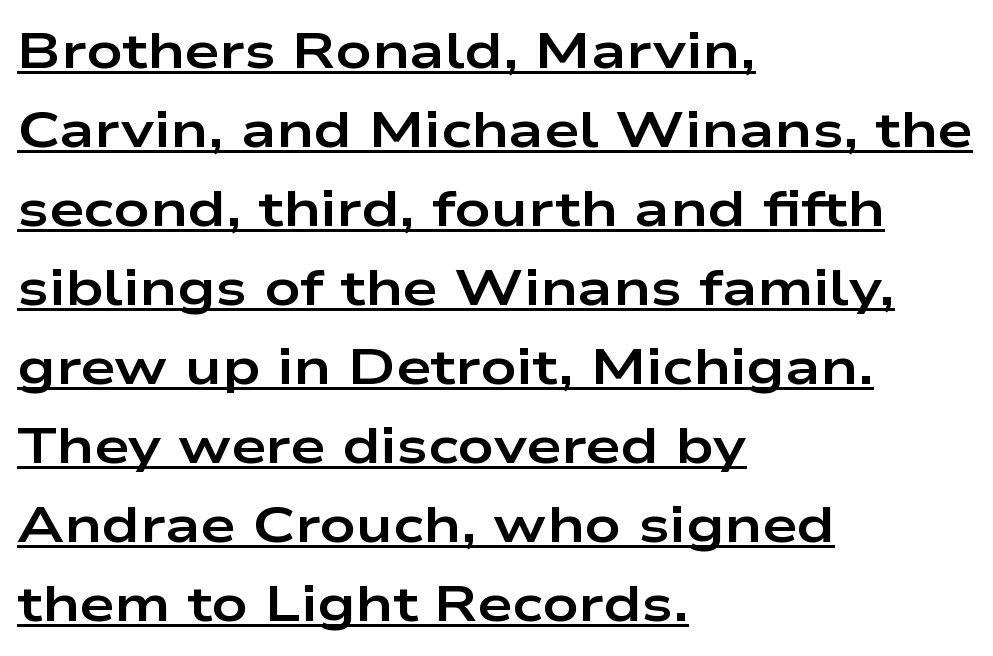
Q: Is the text bold? A: Yes.
Q: Is the text italic (slanted)? A: No, it is upright.
Q: Is the typeface a serif or a sans-serif typeface? A: Sans-serif.
Q: Is the text underlined? A: Yes.
Q: How is the paragraph aligned? A: Left-aligned.
Q: Is the spacing between letters normal or unusually wide? A: Normal.
Q: Is the spacing between lines tight, normal or loose? A: Normal.
Q: Width (condensed, normal, or wide)? A: Wide.
Q: Stroke contrast? A: Low.
Q: x-height? A: Medium.
Q: Monospaced? A: No.
